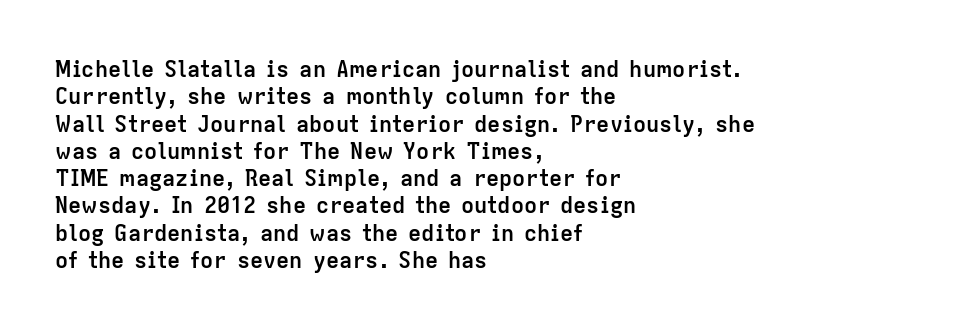
{"italic": "no", "bold": "yes", "underline": "no", "align": "left", "line_spacing_ratio": 1.24, "letter_spacing": "normal", "letter_spacing_em": 0.0, "glyph_px": 22}
